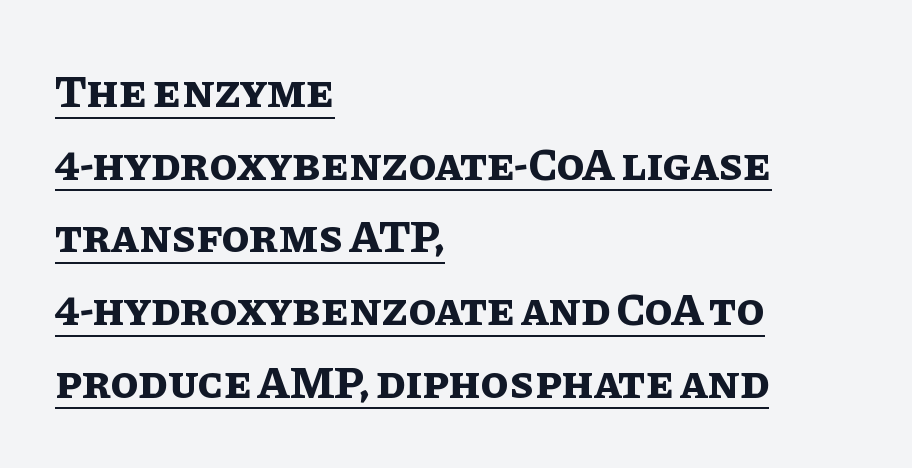
The image shows 46 px bold type, upright; set left-aligned, normal line spacing (1.58x), normal letter spacing, underlined; low stroke contrast and a large x-height.
